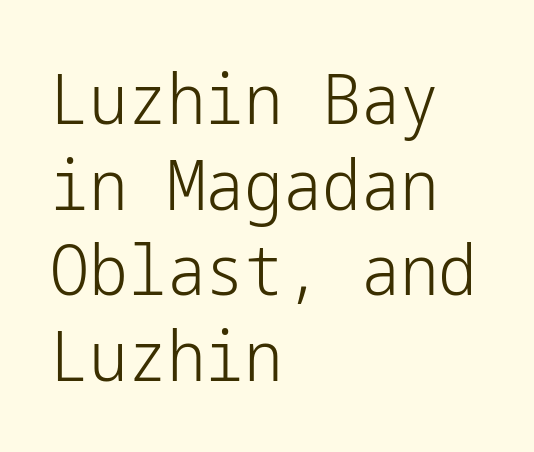
Quick note: not italic, upright. Think standard paragraph weight, or any step lighter than that. Glance below the letters and you will spot only blank space. A classic flush-left, rag-right setting is used for this passage. Spacing between characters is what you'd get straight out of the box. Typographically, this falls in the sans-serif category.
